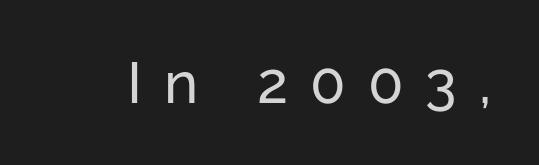
{"serif": "no", "italic": "no", "width": "normal", "stroke_contrast": "low", "x_height": "medium", "monospaced": "no", "underline": "no", "letter_spacing": "wide", "letter_spacing_em": 0.38, "glyph_px": 58}
